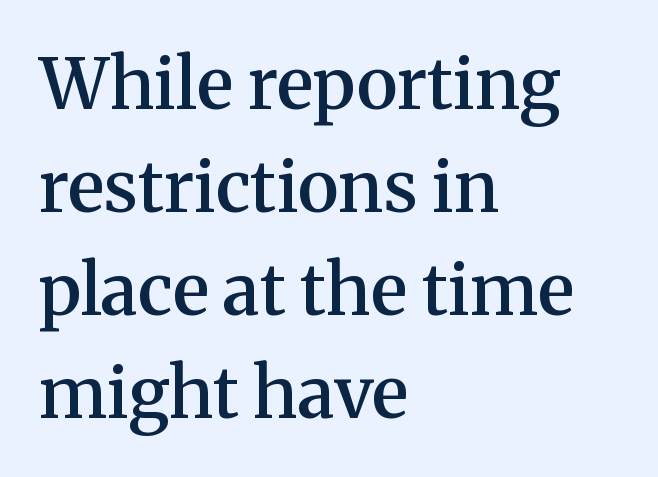
The lettering holds an erect, upright posture throughout. The face used here is a semibold: visibly heavier than regular, lighter than bold. You could call the tracking neutral — neither tight nor loose. Do the characters align in a grid? No, the font is proportional. Unmarked baselines from the first word to the last. Little horizontal feet cap the strokes, marking this as serif type.
